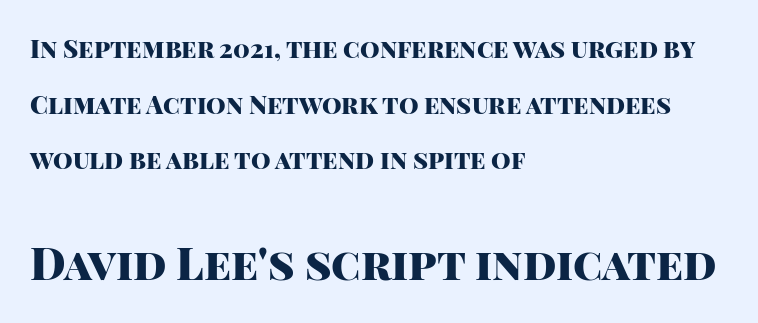
Q: Is the text bold? A: Yes.
Q: Is the text italic (slanted)? A: No, it is upright.
Q: Is the typeface a serif or a sans-serif typeface? A: Sans-serif.
Q: Is the text underlined? A: No.
Q: How is the paragraph aligned? A: Left-aligned.
Q: Is the spacing between letters normal or unusually wide? A: Normal.
Q: Is the spacing between lines tight, normal or loose? A: Loose.
Q: Which block of text is set in a larger size, the first (top) or the second (bottom)? A: The second (bottom) one.
Q: Width (condensed, normal, or wide)? A: Normal.
Q: Stroke contrast? A: High.
Q: x-height? A: Large.
Q: Monospaced? A: No.
